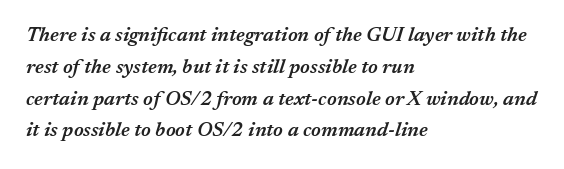
{"italic": "yes", "lean": "right", "slant_degrees": 17, "bold": "semi", "underline": "no", "align": "left", "line_spacing": "normal", "line_spacing_ratio": 1.59, "letter_spacing": "normal", "letter_spacing_em": 0.0, "glyph_px": 20}
